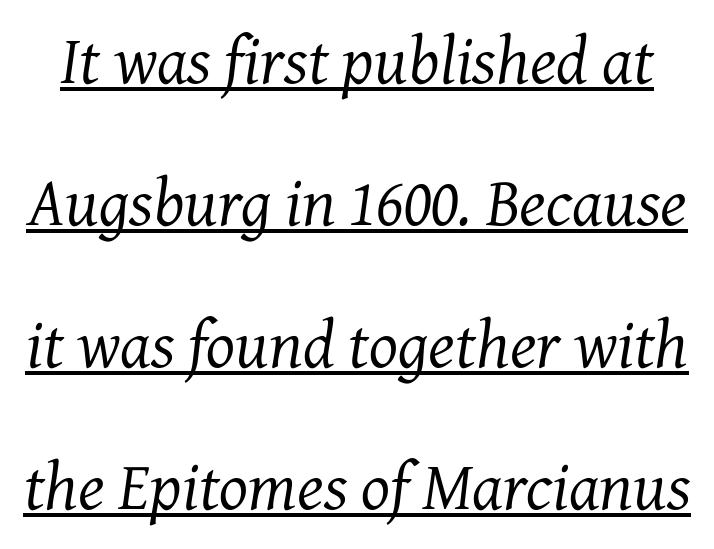
The image shows 68 px regular-weight serif type, italic (leaning right); set loose line spacing (2.09x), normal letter spacing, underlined; medium stroke contrast and a medium x-height.
